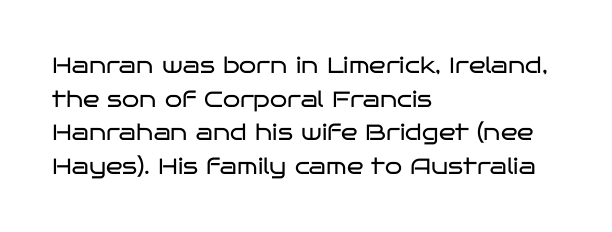
Q: Is the text bold? A: No.
Q: Is the text italic (slanted)? A: No, it is upright.
Q: Is the text underlined? A: No.
Q: How is the paragraph aligned? A: Left-aligned.
Q: Is the spacing between letters normal or unusually wide? A: Normal.
Q: Is the spacing between lines tight, normal or loose? A: Normal.
